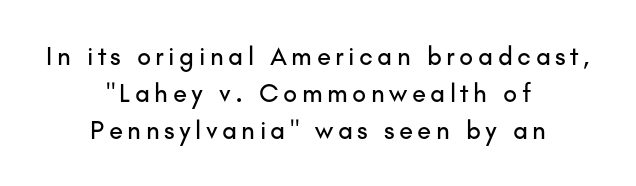
Q: Is the text italic (slanted)? A: No, it is upright.
Q: Is the text underlined? A: No.
Q: How is the paragraph aligned? A: Centered.
Q: Is the spacing between lines tight, normal or loose? A: Normal.
